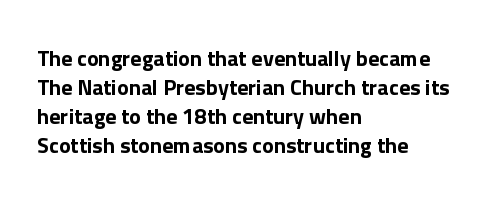
The image shows 22 px text type, upright; set left-aligned, normal line spacing (1.32x), normal letter spacing, not underlined.
